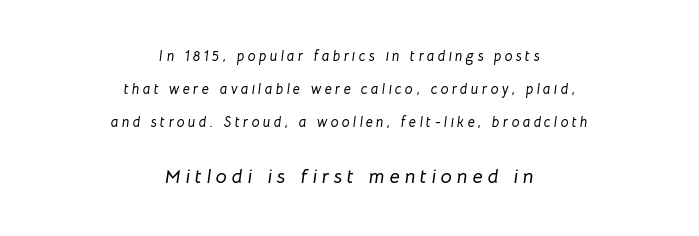
Style check: oblique. The lower block of text is set noticeably larger than the block above it. The leading is generous, giving the passage an open texture. Letters rest on an invisible, unmarked baseline.
